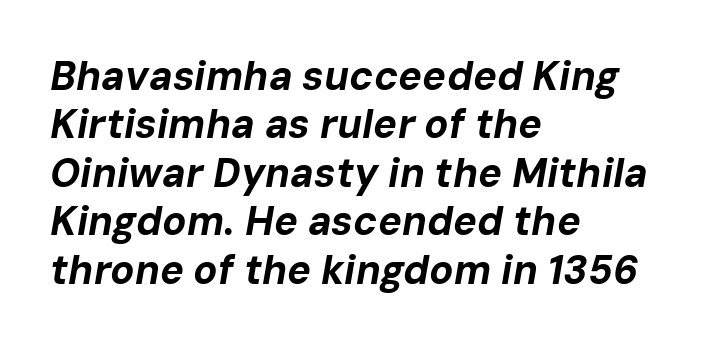
Q: Is the text bold? A: Yes.
Q: Is the text italic (slanted)? A: Yes, it leans right by about 10 degrees.
Q: Is the text underlined? A: No.
Q: How is the paragraph aligned? A: Left-aligned.
Q: Is the spacing between letters normal or unusually wide? A: Normal.
Q: Width (condensed, normal, or wide)? A: Normal.
Q: Stroke contrast? A: Low.
Q: x-height? A: Medium.
Q: Monospaced? A: No.
